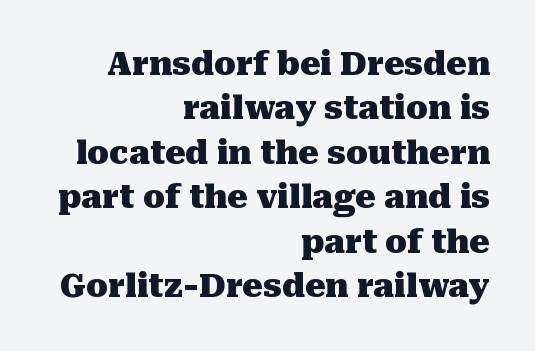
Serifs: yes, visible at the terminals of the letterforms. A bare baseline throughout the passage. Character widths vary here, with narrow letters taking less room than wide ones. In terms of letterspacing, this is plain default setting. Leading: standard. In CSS terms this would be text-align: right.
